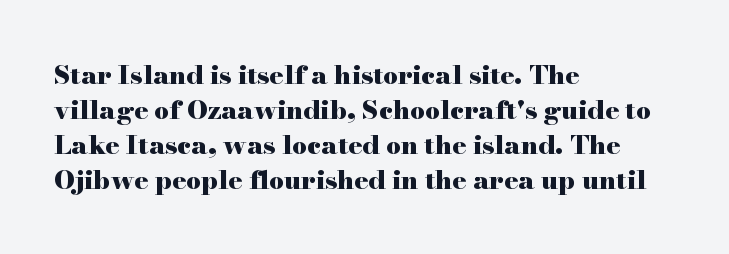
The baseline area is clear. The lines in this sample share a left origin and differ only in where they stop. The type is set solid horizontally, with unmodified tracking. Compared with typical paragraphs, the rows here are spaced about the same. Thick stems and heavy bowls — unmistakably bold. Ascenders rise straight up at ninety degrees.
